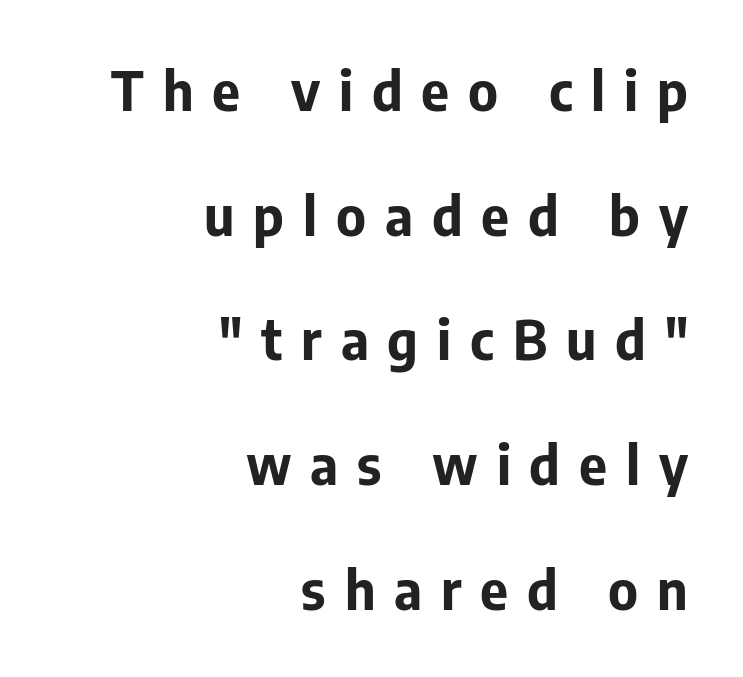
{"serif": "no", "italic": "no", "bold": "yes", "weight": "bold", "width": "normal", "stroke_contrast": "low", "x_height": "medium", "monospaced": "no", "underline": "no", "align": "right", "line_spacing": "loose", "line_spacing_ratio": 2.31, "letter_spacing": "wide", "letter_spacing_em": 0.35, "glyph_px": 54}
